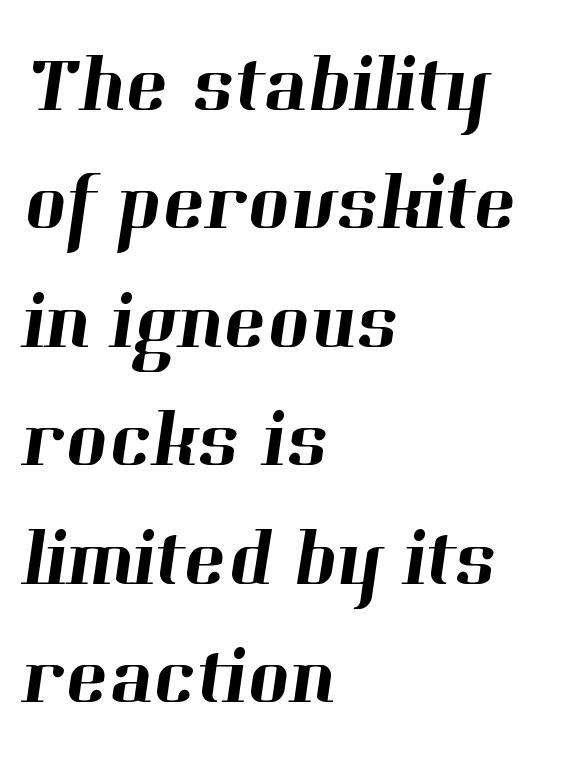
These lines are rendered in a variable-pitch font. The gap between lines stays unmarked. The typesetter chose a ragged-right arrangement here. You could call the tracking neutral — neither tight nor loose.
